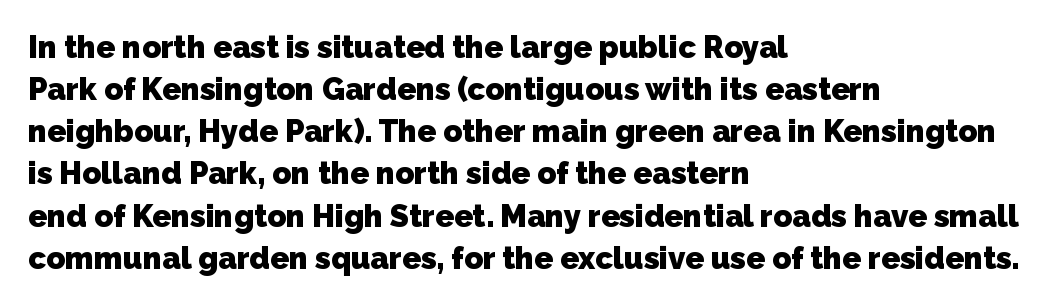
I'd call this a sans setting — the letters go barefoot. On the weight axis this lands at bold, roughly 700. In terms of leading, this rendering sits right in the middle. Between one letter and the next there's only the usual sliver of space.
